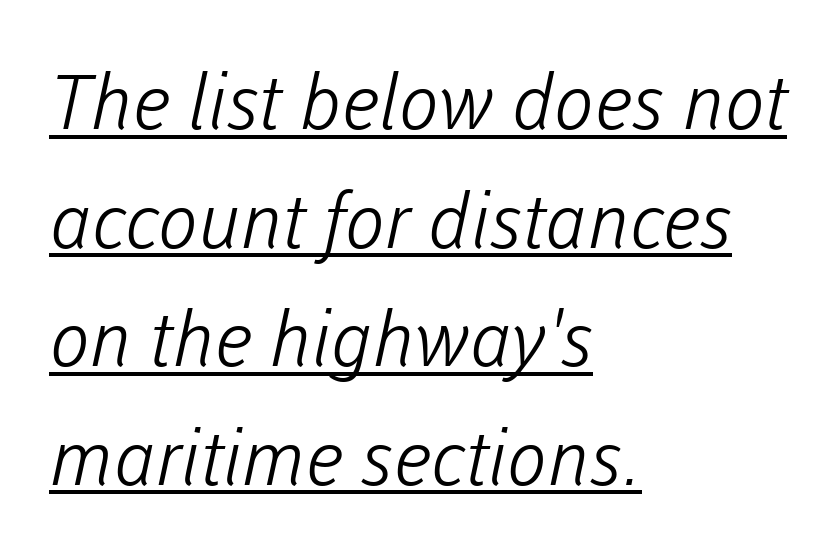
{"serif": "no", "bold": "no", "weight": "light", "width": "normal", "stroke_contrast": "low", "x_height": "medium", "monospaced": "no", "underline": "yes", "align": "left", "line_spacing": "normal", "line_spacing_ratio": 1.56, "letter_spacing": "normal", "letter_spacing_em": 0.0, "glyph_px": 76}
